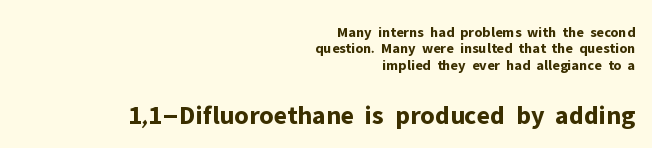
{"italic": "no", "bold": "yes", "underline": "no", "align": "right", "line_spacing": "tight", "line_spacing_ratio": 1.09, "letter_spacing": "normal", "letter_spacing_em": 0.0, "larger_block": "second", "size_ratio": 1.8, "glyph_px": 27}
